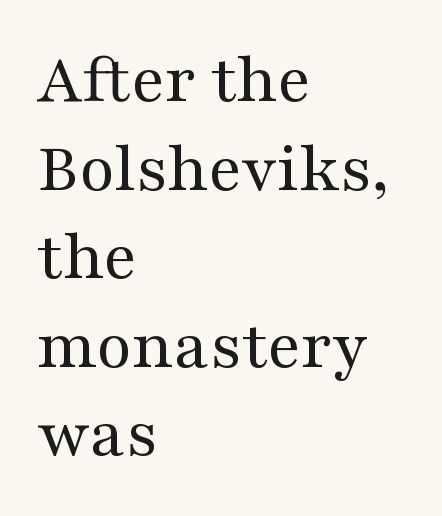
The strip under each line holds only bare page. Classification — serif. Do the characters align in a grid? No, the font is proportional. The type is set solid horizontally, with unmodified tracking. No extra ink here — the face is not bold. Vertical strokes here are truly vertical.
